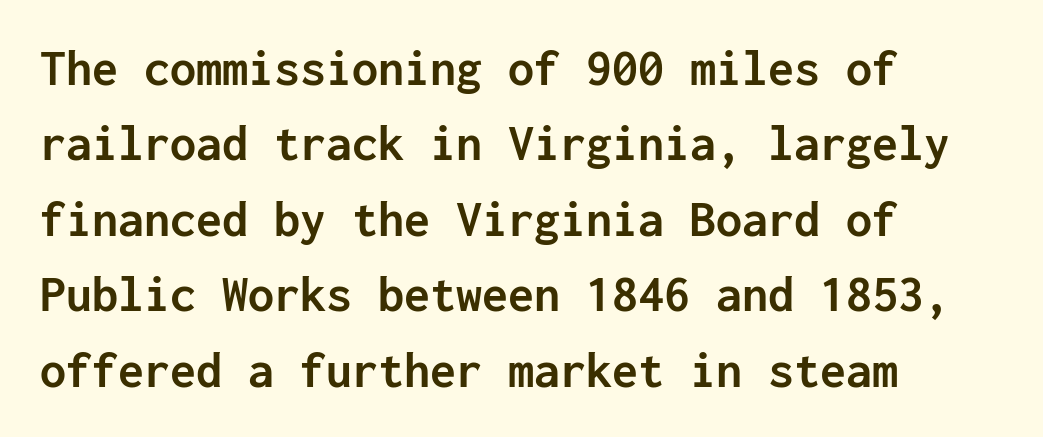
Q: Is the text bold? A: Yes.
Q: Is the text italic (slanted)? A: No, it is upright.
Q: Is the typeface a serif or a sans-serif typeface? A: Sans-serif.
Q: Is the text underlined? A: No.
Q: How is the paragraph aligned? A: Left-aligned.
Q: Is the spacing between letters normal or unusually wide? A: Normal.
Q: Is the spacing between lines tight, normal or loose? A: Normal.
Q: Width (condensed, normal, or wide)? A: Normal.
Q: Stroke contrast? A: Low.
Q: x-height? A: Medium.
Q: Monospaced? A: Yes.
